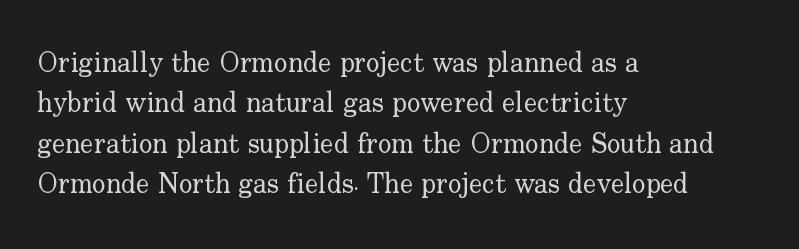
{"serif": "yes", "italic": "no", "bold": "no", "weight": "regular", "width": "normal", "stroke_contrast": "low", "x_height": "small", "monospaced": "no", "underline": "no", "align": "left", "line_spacing": "normal", "line_spacing_ratio": 1.44, "letter_spacing": "normal", "letter_spacing_em": 0.0, "glyph_px": 28}
